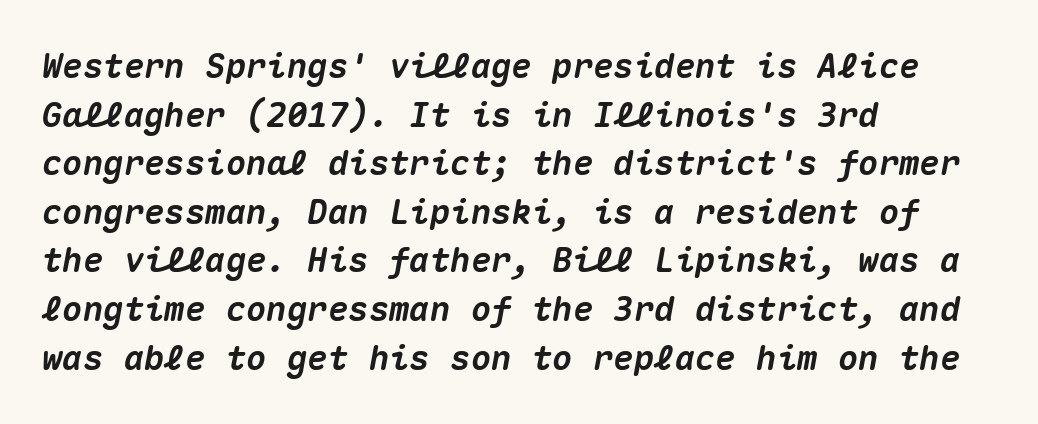
The image shows 34 px heavy type, italic (leaning right), monospaced; set left-aligned, normal line spacing (1.43x), normal letter spacing, not underlined; medium stroke contrast and a medium x-height.
